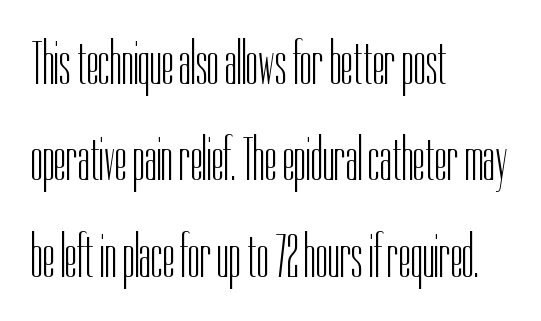
Q: Is the text bold? A: No.
Q: Is the text italic (slanted)? A: No, it is upright.
Q: Is the typeface a serif or a sans-serif typeface? A: Sans-serif.
Q: Is the text underlined? A: No.
Q: How is the paragraph aligned? A: Left-aligned.
Q: Is the spacing between letters normal or unusually wide? A: Normal.
Q: Is the spacing between lines tight, normal or loose? A: Normal.
Q: Width (condensed, normal, or wide)? A: Condensed.
Q: Stroke contrast? A: Low.
Q: x-height? A: Medium.
Q: Monospaced? A: No.
